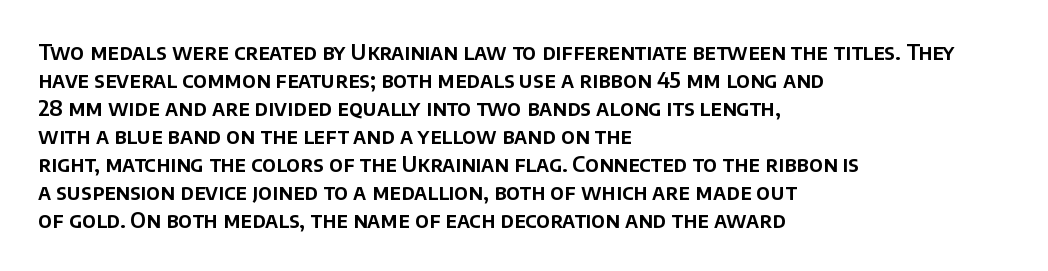
{"italic": "no", "underline": "no", "align": "left", "line_spacing": "normal", "line_spacing_ratio": 1.33, "letter_spacing": "normal", "letter_spacing_em": 0.0, "glyph_px": 21}
